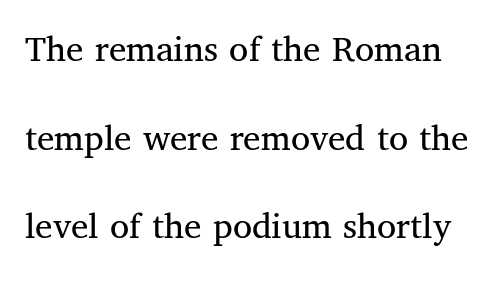
{"serif": "yes", "italic": "no", "bold": "no", "weight": "regular", "width": "normal", "stroke_contrast": "medium", "x_height": "medium", "monospaced": "no", "underline": "no", "line_spacing": "loose", "line_spacing_ratio": 2.27, "letter_spacing": "normal", "letter_spacing_em": 0.0, "glyph_px": 39}
